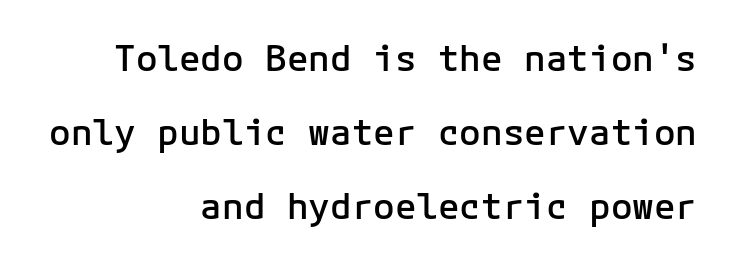
Does the leading feel generous? Absolutely, it's lavish. Each letter's strokes conclude bluntly, with no projecting serifs. Ordinary non-slanted type is in use. Default kerning and tracking; the words read as compact shapes. The baseline area is clear.
